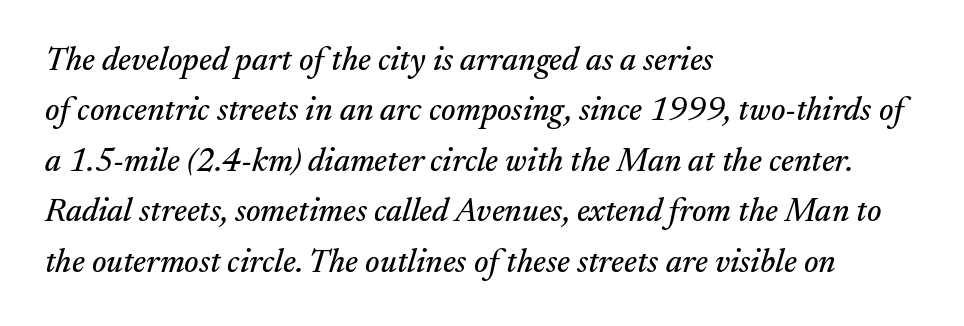
{"serif": "yes", "italic": "yes", "lean": "right", "slant_degrees": 17, "width": "normal", "stroke_contrast": "medium", "x_height": "small", "monospaced": "no", "underline": "no", "align": "left", "line_spacing": "normal", "line_spacing_ratio": 1.53, "letter_spacing": "normal", "letter_spacing_em": 0.0, "glyph_px": 33}
